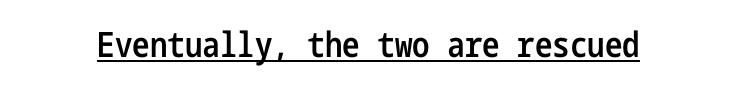
Q: Is the text bold? A: Semi-bold.
Q: Is the text italic (slanted)? A: No, it is upright.
Q: Is the typeface a serif or a sans-serif typeface? A: Sans-serif.
Q: Is the text underlined? A: Yes.
Q: Is the spacing between letters normal or unusually wide? A: Normal.
Q: Width (condensed, normal, or wide)? A: Condensed.
Q: Stroke contrast? A: Low.
Q: x-height? A: Medium.
